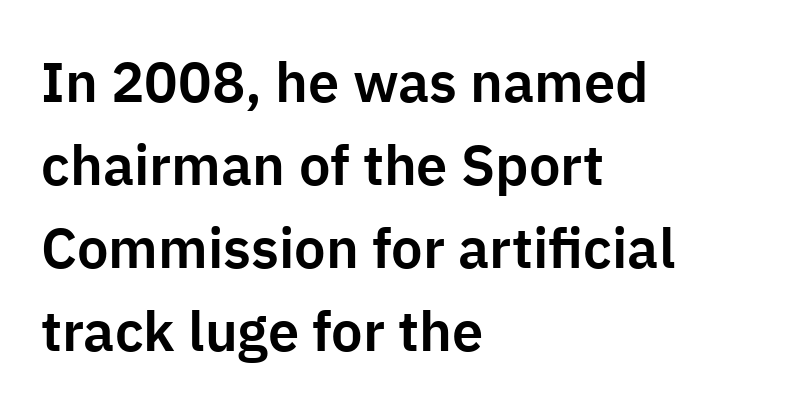
The baseline area is clear. Standard letterfit; no display-style spreading of the glyphs. In terms of letterform style, serifs are entirely absent. The line-height multiplier appears to be the usual default. Italic: no, the glyphs are upright roman.
